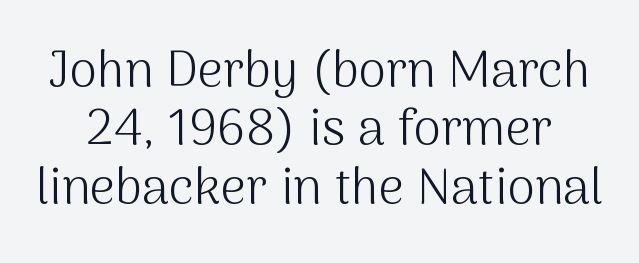
The image shows 50 px light sans-serif type, upright; set line spacing 1.17x, normal letter spacing, not underlined; medium stroke contrast and a medium x-height.
